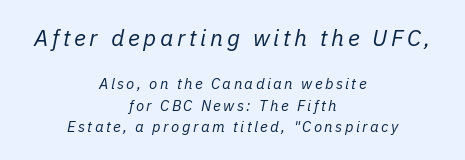
{"italic": "yes", "lean": "right", "slant_degrees": 11, "bold": "no", "underline": "no", "align": "center", "line_spacing": "normal", "line_spacing_ratio": 1.43, "larger_block": "first", "size_ratio": 1.53, "glyph_px": 23}
